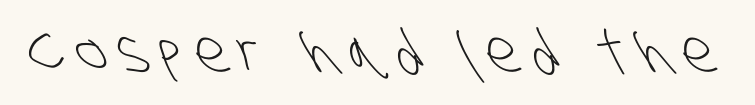
The image shows 58 px light, condensed sans-serif type; set unusually wide letter spacing (+0.21 em), not underlined; low stroke contrast and a large x-height.
